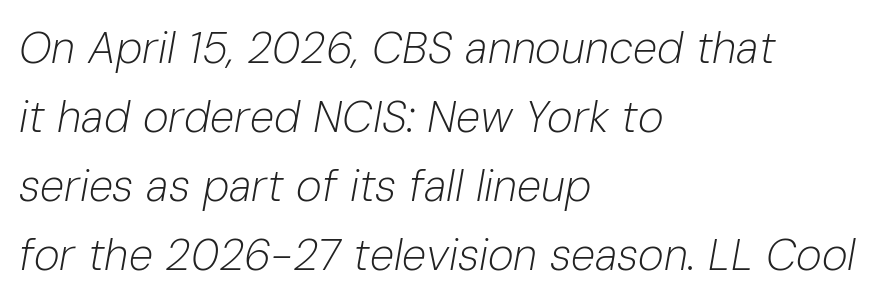
The image shows 44 px light type, italic (leaning right); set left-aligned, normal line spacing (1.57x), normal letter spacing, not underlined; low stroke contrast and a medium x-height.
